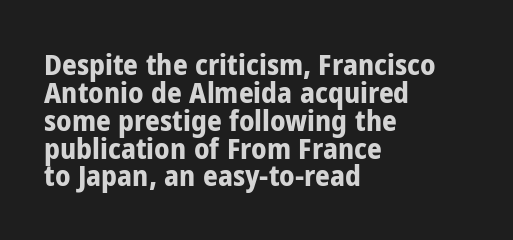
Every character sits straight up, as roman type does. Letters rest on an invisible, unmarked baseline. The sample has been set heavy, in full bold. Baseline-to-baseline distance is barely more than the letter height. Looks like regular typesetting: each glyph gets only the width it needs. The passage shown is typeset with a sans-serif family.
